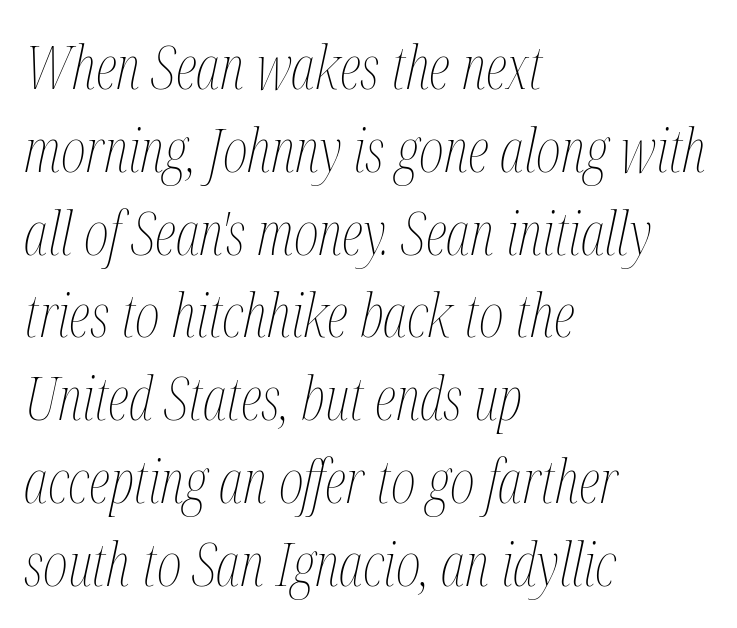
Q: Is the text bold? A: No.
Q: Is the text italic (slanted)? A: Yes, it leans right by about 12 degrees.
Q: Is the text underlined? A: No.
Q: How is the paragraph aligned? A: Left-aligned.
Q: Is the spacing between letters normal or unusually wide? A: Normal.
Q: Is the spacing between lines tight, normal or loose? A: Normal.
Q: Width (condensed, normal, or wide)? A: Condensed.
Q: Stroke contrast? A: Medium.
Q: x-height? A: Medium.
Q: Monospaced? A: No.
